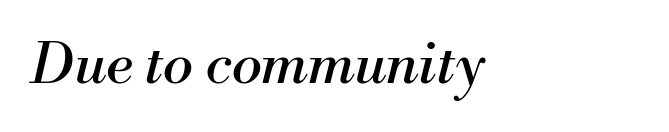
Q: Is the text bold? A: No.
Q: Is the text italic (slanted)? A: Yes, it leans right by about 13 degrees.
Q: Is the typeface a serif or a sans-serif typeface? A: Serif.
Q: Is the text underlined? A: No.
Q: How is the paragraph aligned? A: Left-aligned.
Q: Is the spacing between letters normal or unusually wide? A: Normal.
Q: Width (condensed, normal, or wide)? A: Normal.
Q: Stroke contrast? A: Medium.
Q: x-height? A: Small.
Q: Monospaced? A: No.
